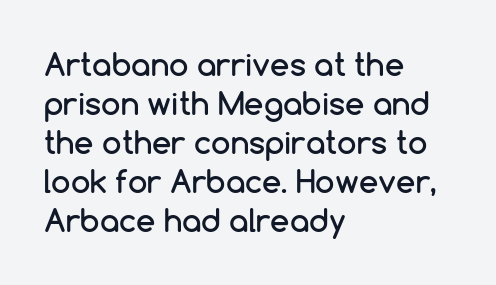
The image shows 31 px sans-serif type, upright; set left-aligned, normal line spacing (1.26x), normal letter spacing, not underlined; low stroke contrast and a medium x-height.
